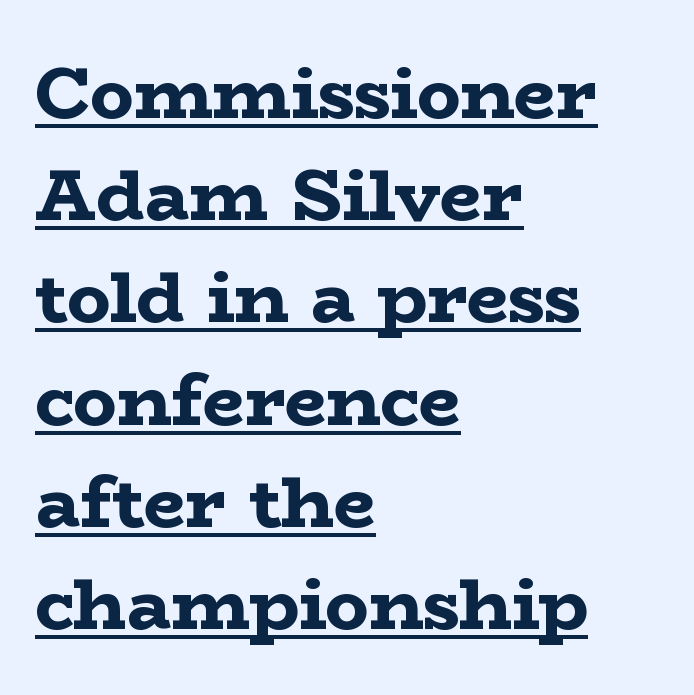
Q: Is the text bold? A: Yes.
Q: Is the text italic (slanted)? A: No, it is upright.
Q: Is the typeface a serif or a sans-serif typeface? A: Serif.
Q: Is the text underlined? A: Yes.
Q: How is the paragraph aligned? A: Left-aligned.
Q: Is the spacing between letters normal or unusually wide? A: Normal.
Q: Is the spacing between lines tight, normal or loose? A: Normal.
Q: Width (condensed, normal, or wide)? A: Wide.
Q: Stroke contrast? A: Low.
Q: x-height? A: Medium.
Q: Monospaced? A: No.
